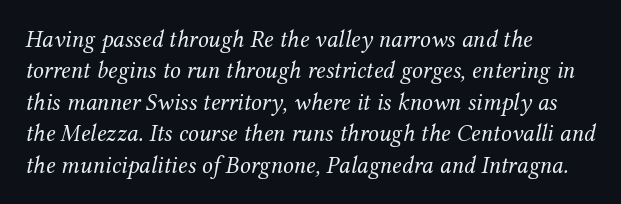
{"italic": "yes", "lean": "right", "slant_degrees": 12, "bold": "no", "underline": "no", "align": "left", "line_spacing": "normal", "line_spacing_ratio": 1.31, "letter_spacing": "normal", "letter_spacing_em": 0.0, "glyph_px": 24}
